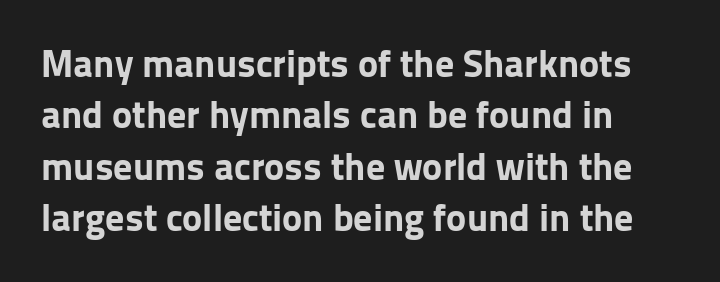
The image shows 38 px bold sans-serif type, upright; set left-aligned, normal line spacing (1.35x), normal letter spacing, not underlined; low stroke contrast and a medium x-height.
